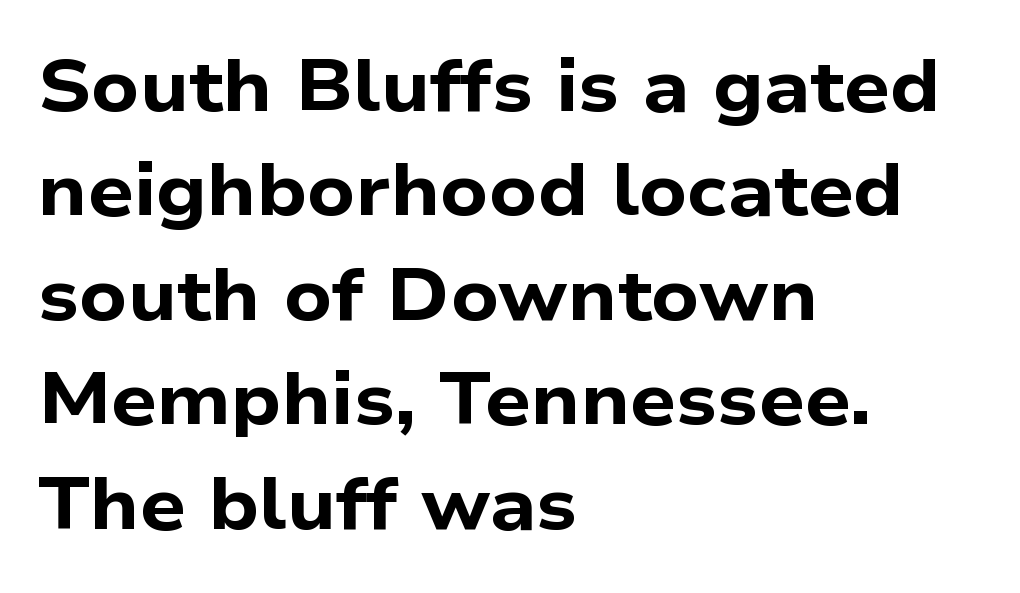
Layout note: lines flush left. Summary of vertical rhythm: regular, with standard interline spacing. This sample has the flowing, uneven cadence of proportional lettering. A bare baseline throughout the passage. Serifs: no, the terminals of the letterforms are clean.
